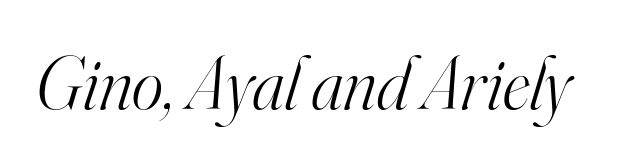
The image shows 75 px light serif type, italic (leaning right); set normal letter spacing, not underlined; high stroke contrast and a small x-height.
